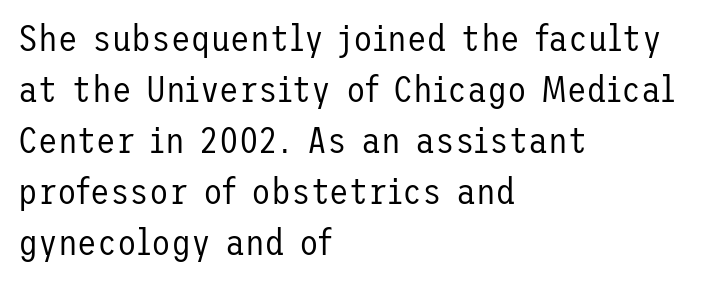
The image shows 36 px regular-weight sans-serif type, upright; set left-aligned, normal line spacing (1.42x), normal letter spacing, not underlined; low stroke contrast and a medium x-height.
